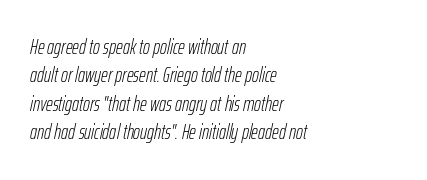
The image shows 21 px text type, italic (leaning right); set left-aligned, normal line spacing (1.35x), normal letter spacing, not underlined.
